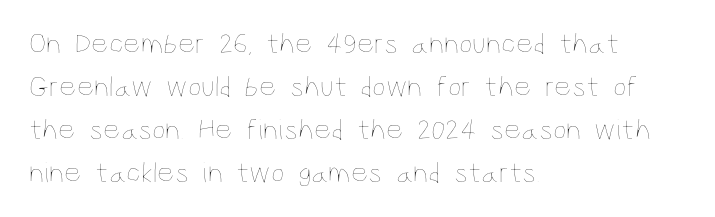
{"italic": "no", "bold": "no", "weight": "thin", "width": "condensed", "stroke_contrast": "low", "x_height": "large", "monospaced": "no", "underline": "no", "align": "left", "line_spacing": "normal", "line_spacing_ratio": 1.43, "letter_spacing": "normal", "letter_spacing_em": 0.0, "glyph_px": 30}
